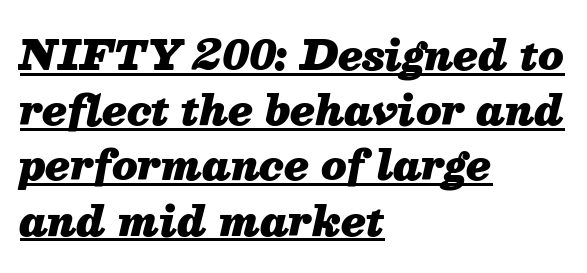
The image shows 40 px heavy type, italic (leaning right); set left-aligned, normal line spacing (1.38x), normal letter spacing, underlined; medium stroke contrast and a medium x-height.
